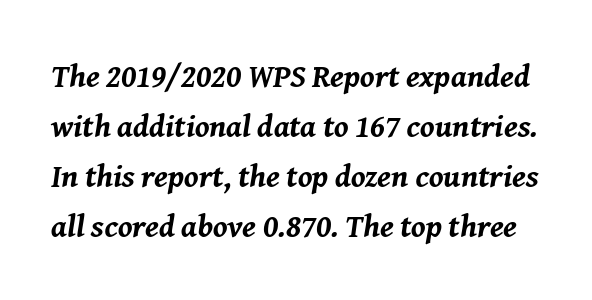
The image shows 32 px bold type, italic (leaning right); set normal line spacing (1.56x), normal letter spacing, not underlined; medium stroke contrast and a medium x-height.
